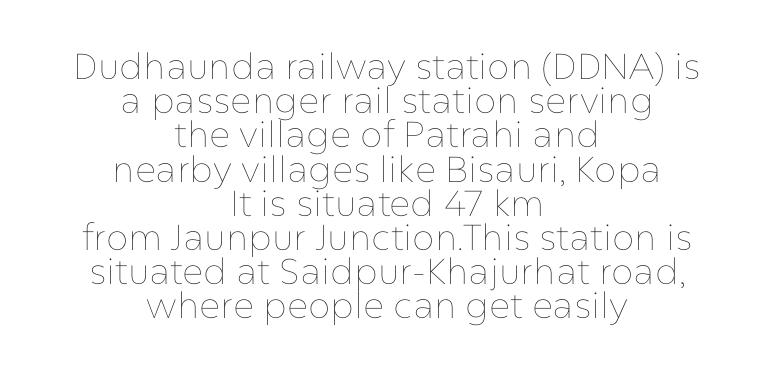
Q: Is the text bold? A: No.
Q: Is the text italic (slanted)? A: No, it is upright.
Q: Is the text underlined? A: No.
Q: How is the paragraph aligned? A: Centered.
Q: Is the spacing between letters normal or unusually wide? A: Normal.
Q: Is the spacing between lines tight, normal or loose? A: Tight.
Q: Width (condensed, normal, or wide)? A: Normal.
Q: Stroke contrast? A: Low.
Q: x-height? A: Medium.
Q: Monospaced? A: No.
